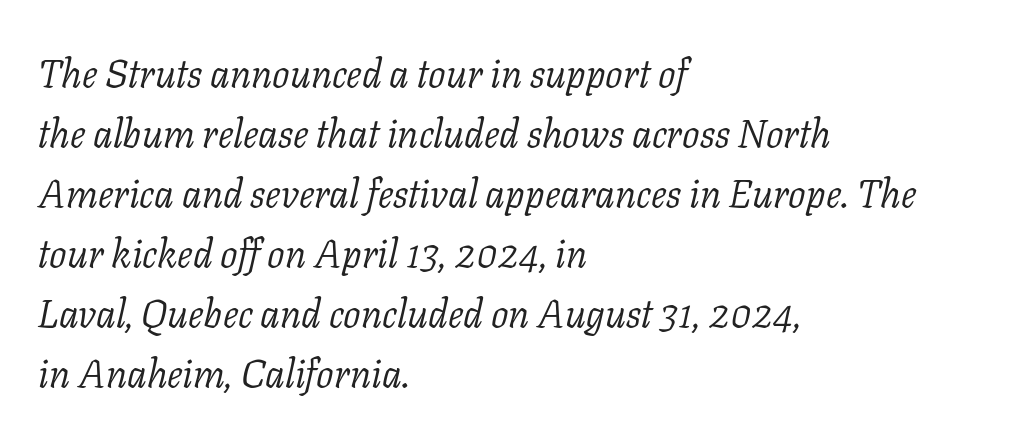
{"serif": "yes", "italic": "yes", "lean": "right", "slant_degrees": 11, "bold": "no", "weight": "light", "width": "normal", "stroke_contrast": "low", "x_height": "medium", "monospaced": "no", "underline": "no", "align": "left", "line_spacing": "normal", "line_spacing_ratio": 1.54, "letter_spacing": "normal", "letter_spacing_em": 0.0, "glyph_px": 39}
